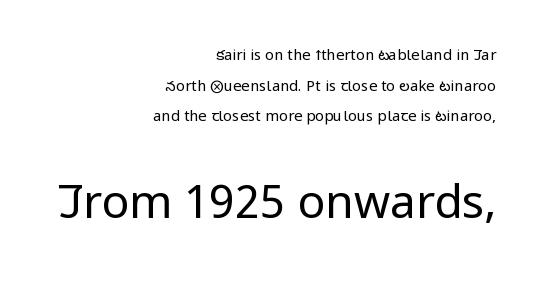
The gap between lines stays unmarked. The type family on display is of the sans-serif kind. The strokes are not fattened; the text isn't bold. The vertical gap from one line to the next is large. Look at the tracking — it's just the regular setting, nothing added.
